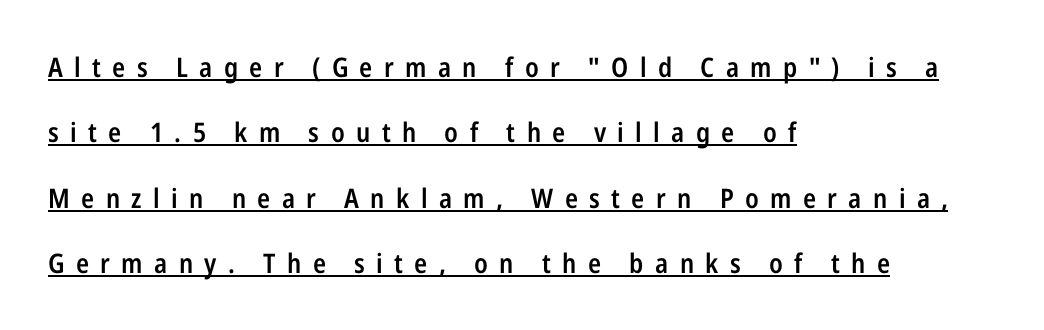
Q: Is the text bold? A: Semi-bold.
Q: Is the text italic (slanted)? A: No, it is upright.
Q: Is the text underlined? A: Yes.
Q: How is the paragraph aligned? A: Left-aligned.
Q: Is the spacing between letters normal or unusually wide? A: Unusually wide.
Q: Is the spacing between lines tight, normal or loose? A: Loose.
